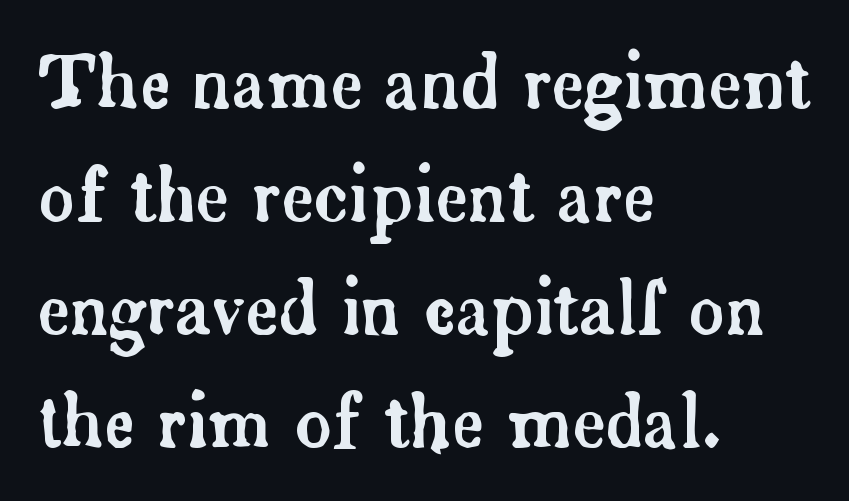
The image shows 71 px serif type, upright; set left-aligned, normal line spacing (1.59x), normal letter spacing, not underlined; low stroke contrast and a small x-height.
